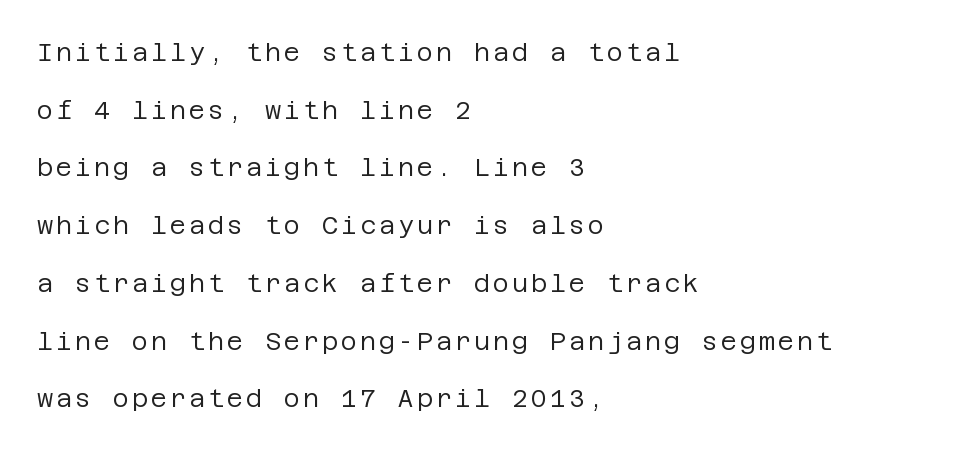
{"italic": "no", "bold": "no", "underline": "no", "align": "left", "line_spacing": "loose", "line_spacing_ratio": 2.31, "glyph_px": 25}
